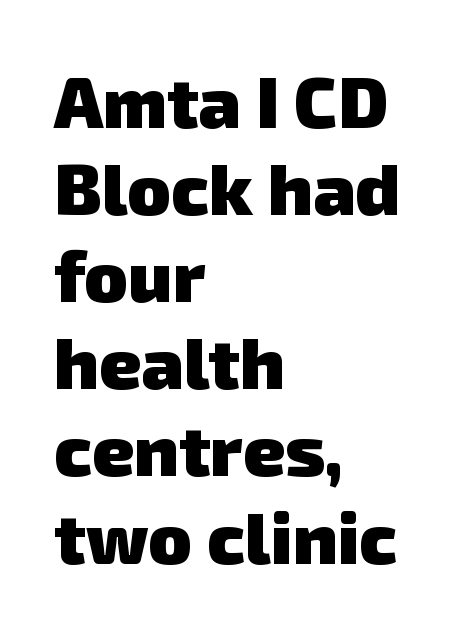
Alignment: flush left. Words float on clear page, feet unadorned. Serif or sans? Sans — the stroke terminals are bare. Between one letter and the next there's only the usual sliver of space. A full-strength bold gives these letters their thick strokes. Is this a fixed-width face? No — the glyphs have proportional, varying widths.
